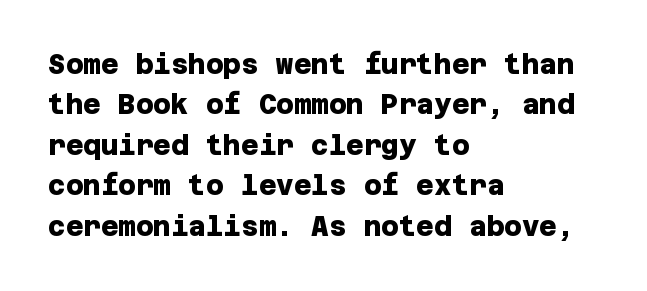
{"bold": "yes", "underline": "no", "align": "left", "line_spacing": "normal", "line_spacing_ratio": 1.5, "letter_spacing": "normal", "letter_spacing_em": 0.0, "glyph_px": 27}
